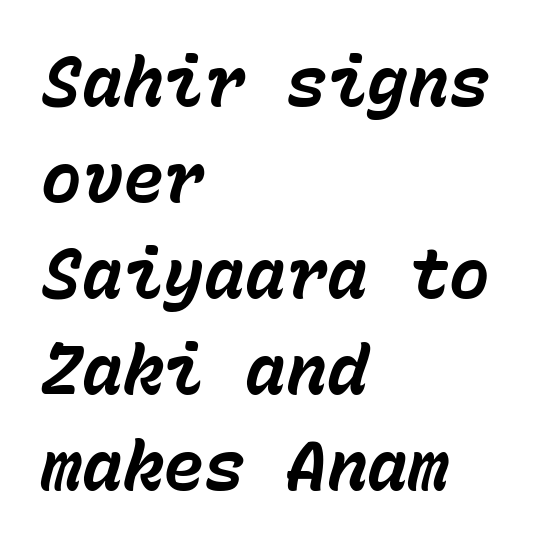
A student would call this left alignment; a typographer would say flush left, rag right. A full-strength bold gives these letters their thick strokes. Is the type slanted? Yes — the strokes lean at a clear angle. Standard letterfit; no display-style spreading of the glyphs. Letters rest on an invisible, unmarked baseline.
